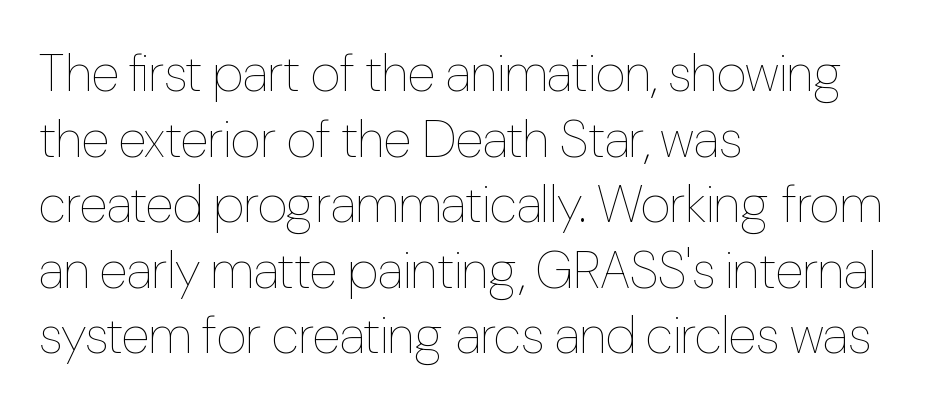
{"italic": "no", "bold": "no", "weight": "thin", "width": "condensed", "stroke_contrast": "low", "x_height": "medium", "monospaced": "no", "underline": "no", "align": "left", "line_spacing": "normal", "line_spacing_ratio": 1.26, "letter_spacing": "normal", "letter_spacing_em": 0.0, "glyph_px": 52}
